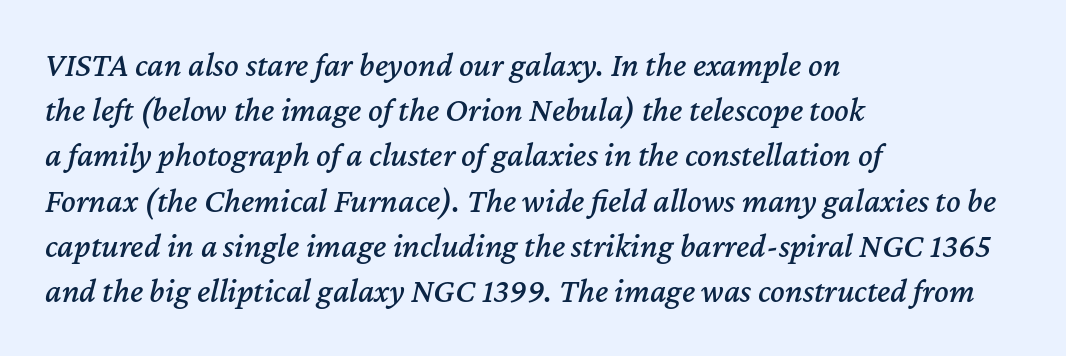
Q: Is the text italic (slanted)? A: Yes, it leans right by about 12 degrees.
Q: Is the text underlined? A: No.
Q: How is the paragraph aligned? A: Left-aligned.
Q: Is the spacing between letters normal or unusually wide? A: Normal.
Q: Is the spacing between lines tight, normal or loose? A: Normal.
Q: Width (condensed, normal, or wide)? A: Normal.
Q: Stroke contrast? A: Medium.
Q: x-height? A: Medium.
Q: Monospaced? A: No.
